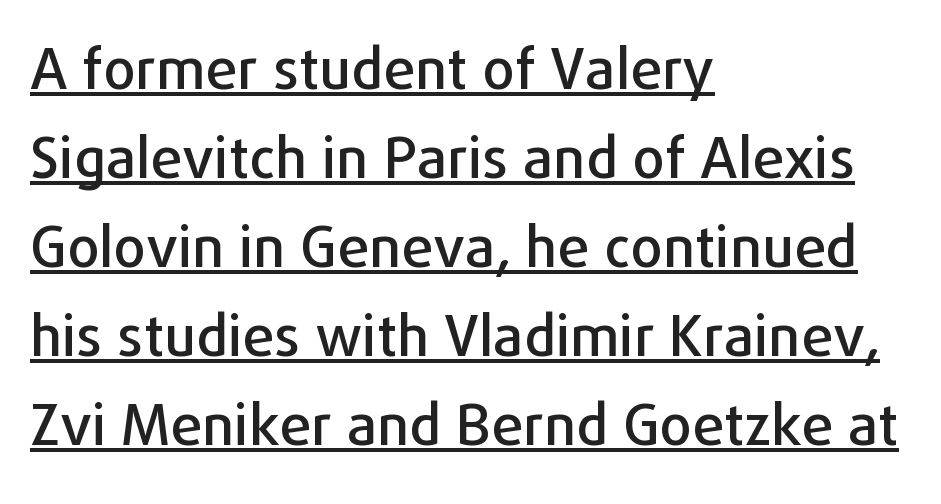
The passage shown is typed in a proportional face where columns would drift. In terms of letterspacing, this is plain default setting. Every word sits above its own underline. The characters display no serif detailing; their extremities are plain. These lines stack with their left ends in a neat column.
